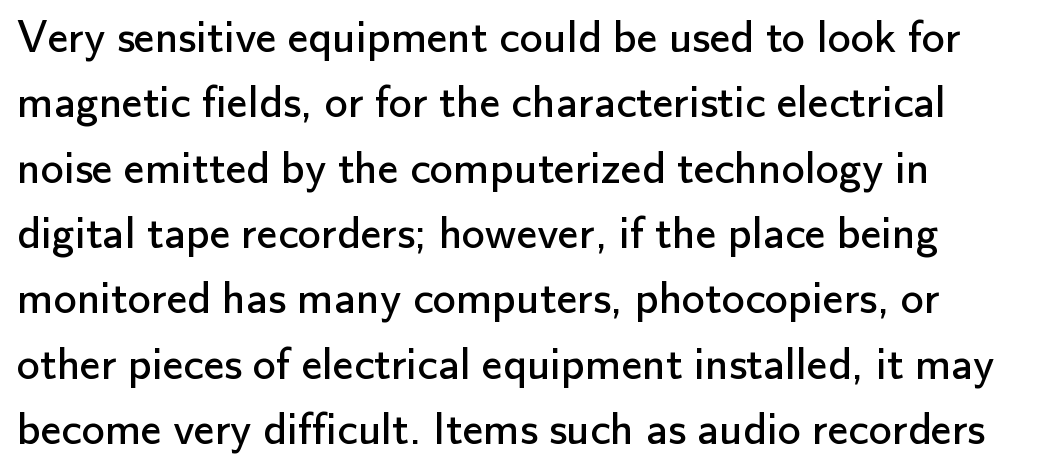
The image shows 46 px regular-weight sans-serif type, upright; set left-aligned, normal line spacing (1.42x), normal letter spacing, not underlined; low stroke contrast and a small x-height.
